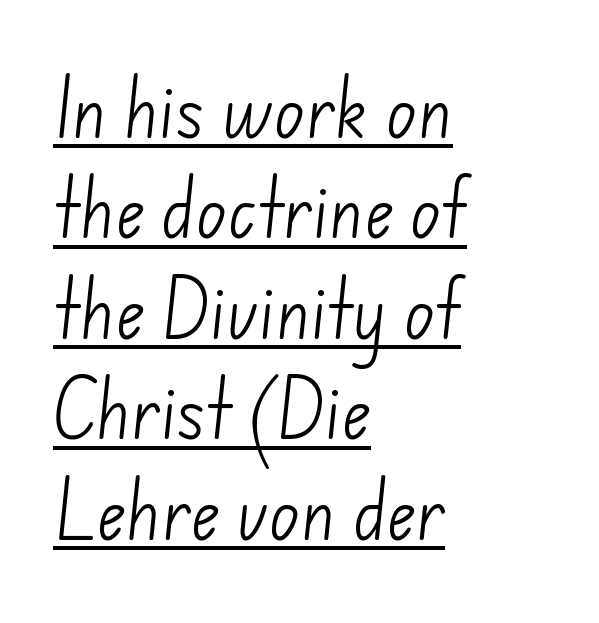
{"serif": "no", "bold": "no", "weight": "light", "width": "normal", "stroke_contrast": "low", "x_height": "small", "monospaced": "no", "underline": "yes", "align": "left", "line_spacing": "normal", "line_spacing_ratio": 1.57, "letter_spacing": "normal", "letter_spacing_em": 0.0, "glyph_px": 64}
